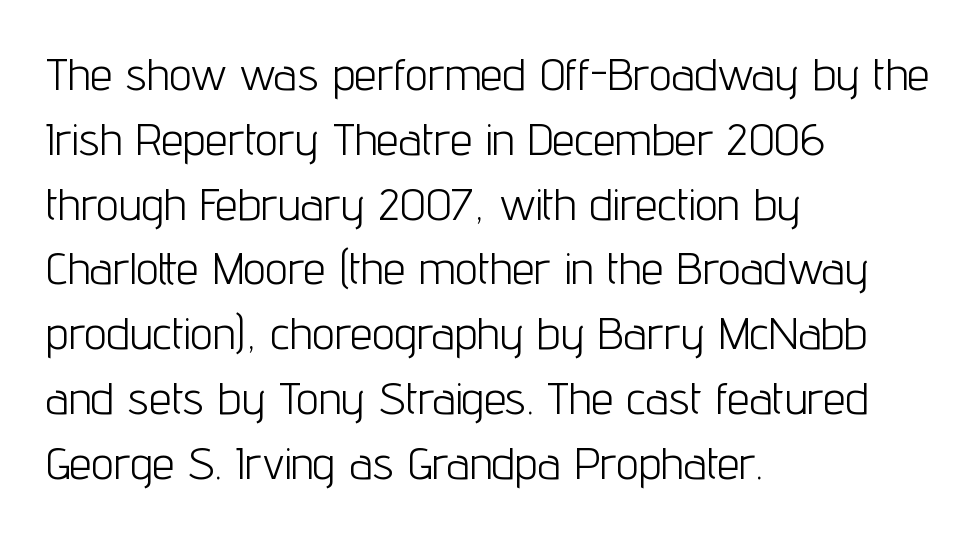
{"serif": "no", "italic": "no", "bold": "no", "weight": "light", "width": "condensed", "stroke_contrast": "low", "x_height": "medium", "monospaced": "no", "underline": "no", "align": "left", "line_spacing": "normal", "line_spacing_ratio": 1.44, "letter_spacing": "normal", "letter_spacing_em": 0.0, "glyph_px": 45}
